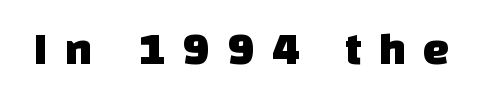
The image shows 46 px sans-serif type; set unusually wide letter spacing (+0.37 em), not underlined; low stroke contrast and a large x-height.
